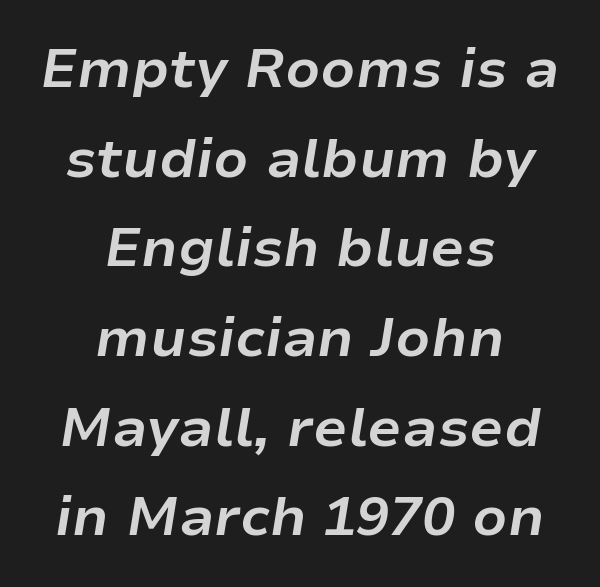
{"italic": "yes", "lean": "right", "slant_degrees": 9, "bold": "yes", "weight": "bold", "width": "normal", "stroke_contrast": "low", "x_height": "medium", "monospaced": "no", "underline": "no", "align": "center", "line_spacing": "normal", "line_spacing_ratio": 1.63, "letter_spacing": "normal", "letter_spacing_em": 0.0, "glyph_px": 55}
